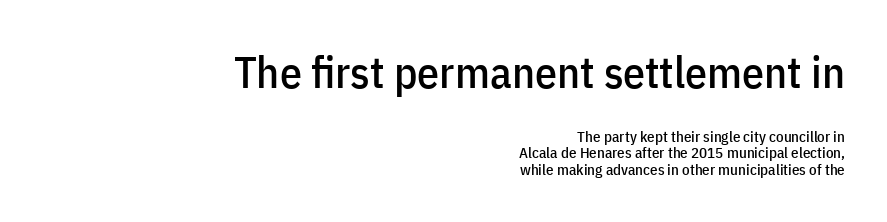
The passage shown stacks its lines with hardly any gap. Plain, unruled lines of type. Looks like regular typesetting: each glyph gets only the width it needs. Horizontal alignment here is rightward, an uncommon choice for prose. Is the lower block the larger one? No — the upper block carries the bigger type.
